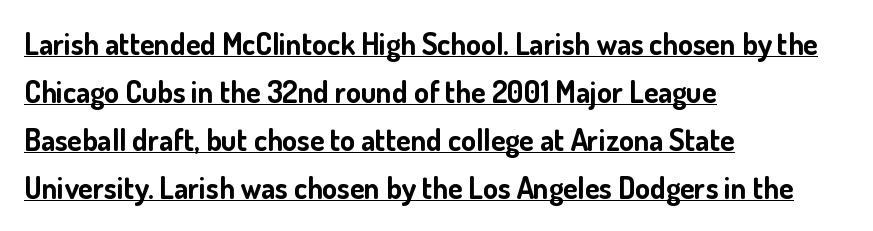
Q: Is the text bold? A: Yes.
Q: Is the text italic (slanted)? A: No, it is upright.
Q: Is the typeface a serif or a sans-serif typeface? A: Sans-serif.
Q: Is the text underlined? A: Yes.
Q: How is the paragraph aligned? A: Left-aligned.
Q: Is the spacing between letters normal or unusually wide? A: Normal.
Q: Is the spacing between lines tight, normal or loose? A: Normal.
Q: Width (condensed, normal, or wide)? A: Normal.
Q: Stroke contrast? A: Low.
Q: x-height? A: Small.
Q: Monospaced? A: No.
